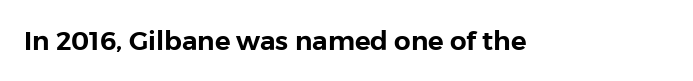
{"italic": "no", "underline": "no", "letter_spacing": "normal", "letter_spacing_em": 0.0, "glyph_px": 26}
